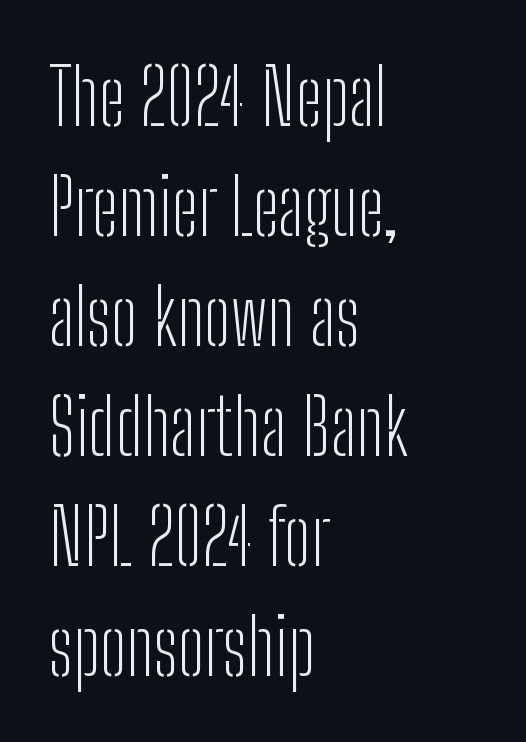
Q: Is the text bold? A: No.
Q: Is the text italic (slanted)? A: No, it is upright.
Q: Is the typeface a serif or a sans-serif typeface? A: Sans-serif.
Q: Is the text underlined? A: No.
Q: How is the paragraph aligned? A: Left-aligned.
Q: Is the spacing between letters normal or unusually wide? A: Normal.
Q: Is the spacing between lines tight, normal or loose? A: Normal.
Q: Width (condensed, normal, or wide)? A: Condensed.
Q: Stroke contrast? A: Low.
Q: x-height? A: Medium.
Q: Monospaced? A: No.
